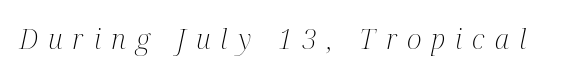
The image shows 28 px light, condensed serif type, italic (leaning right); set unusually wide letter spacing (+0.36 em), not underlined; medium stroke contrast and a medium x-height.
